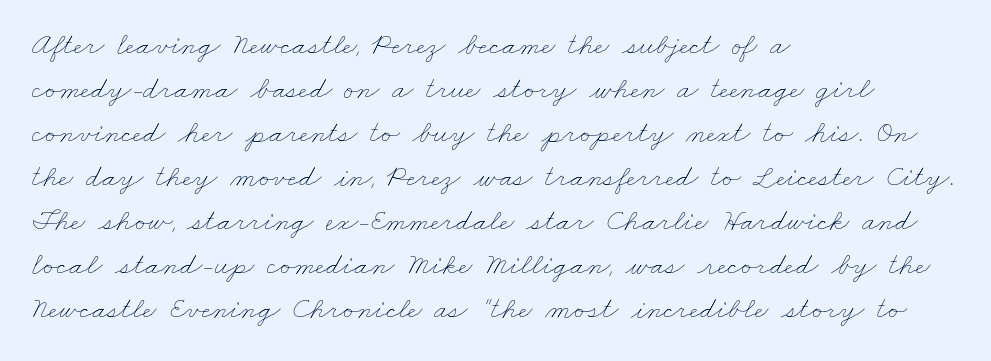
{"bold": "no", "weight": "thin", "width": "wide", "stroke_contrast": "low", "x_height": "small", "monospaced": "no", "underline": "no", "align": "left", "line_spacing": "normal", "line_spacing_ratio": 1.42, "letter_spacing": "normal", "letter_spacing_em": 0.0, "glyph_px": 31}
